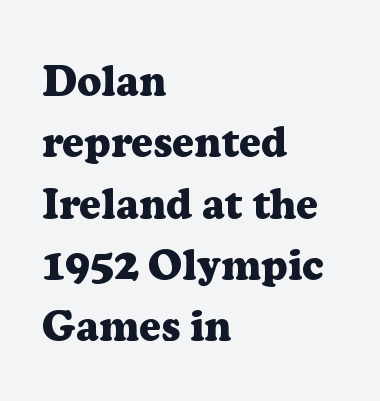
Q: Is the text bold? A: Yes.
Q: Is the text italic (slanted)? A: No, it is upright.
Q: Is the typeface a serif or a sans-serif typeface? A: Serif.
Q: Is the text underlined? A: No.
Q: How is the paragraph aligned? A: Left-aligned.
Q: Is the spacing between letters normal or unusually wide? A: Normal.
Q: Is the spacing between lines tight, normal or loose? A: Normal.
Q: Width (condensed, normal, or wide)? A: Normal.
Q: Stroke contrast? A: Low.
Q: x-height? A: Medium.
Q: Monospaced? A: No.
